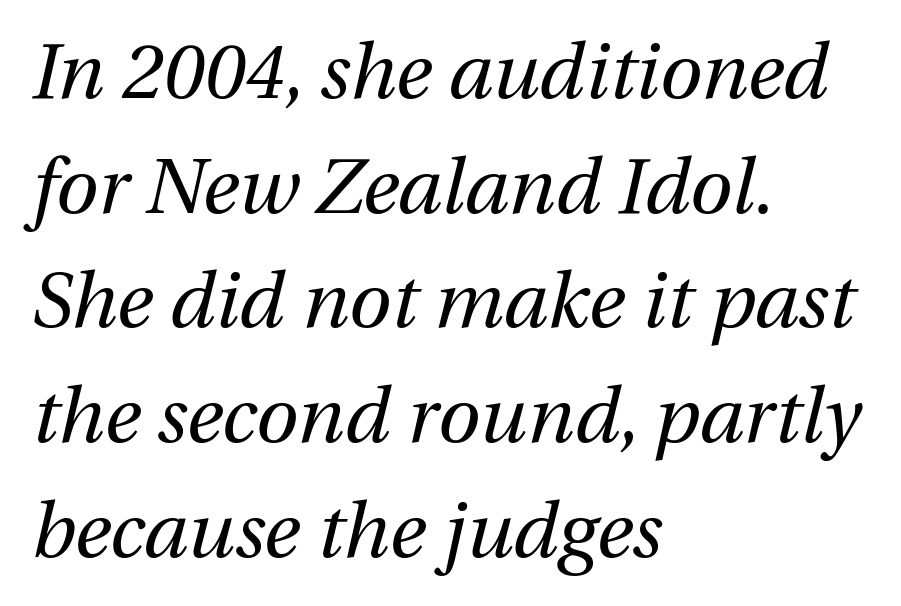
{"italic": "yes", "lean": "right", "slant_degrees": 12, "bold": "no", "weight": "regular", "width": "normal", "stroke_contrast": "medium", "x_height": "medium", "monospaced": "no", "underline": "no", "align": "left", "line_spacing": "normal", "line_spacing_ratio": 1.49, "letter_spacing": "normal", "letter_spacing_em": 0.0, "glyph_px": 77}
